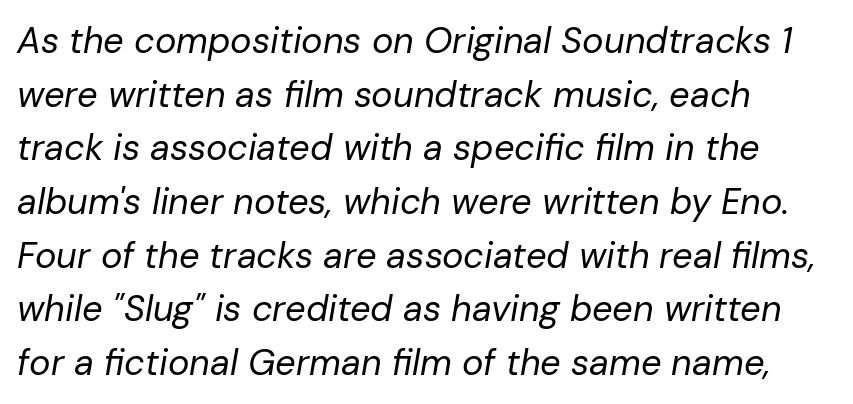
This sample uses an oblique cut, with every glyph tilted off the vertical. A light-to-regular cut is what we see here. This rendering uses left alignment, leaving the right contour irregular. This sample keeps an unexceptional amount of space between lines. Students, note that the glyphs here touch the page at normal intervals. Unmarked baselines from the first word to the last.
